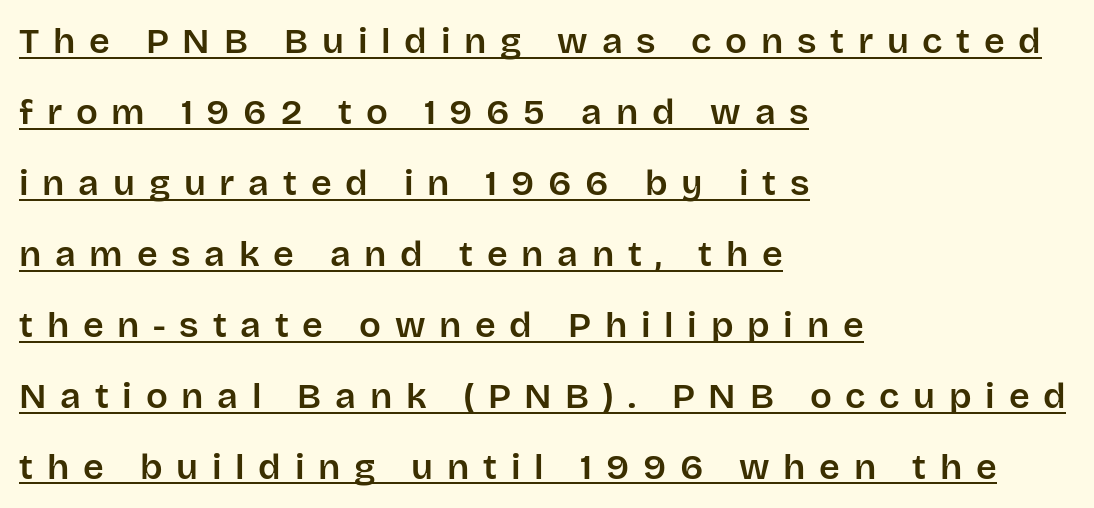
Q: Is the text italic (slanted)? A: No, it is upright.
Q: Is the typeface a serif or a sans-serif typeface? A: Sans-serif.
Q: Is the text underlined? A: Yes.
Q: How is the paragraph aligned? A: Left-aligned.
Q: Is the spacing between letters normal or unusually wide? A: Unusually wide.
Q: Is the spacing between lines tight, normal or loose? A: Loose.
Q: Width (condensed, normal, or wide)? A: Normal.
Q: Stroke contrast? A: Low.
Q: x-height? A: Large.
Q: Monospaced? A: No.
